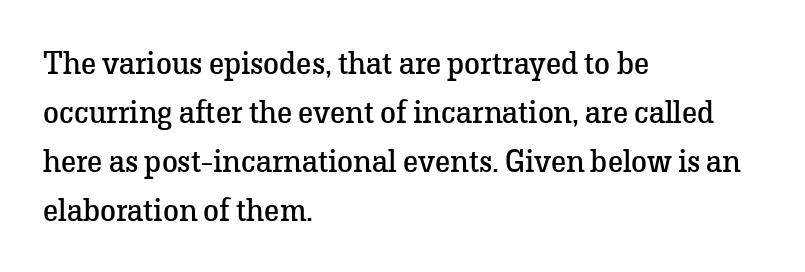
{"serif": "yes", "italic": "no", "bold": "no", "weight": "regular", "width": "normal", "stroke_contrast": "low", "x_height": "medium", "monospaced": "no", "underline": "no", "align": "left", "line_spacing": "normal", "line_spacing_ratio": 1.53, "letter_spacing": "normal", "letter_spacing_em": 0.0, "glyph_px": 32}
